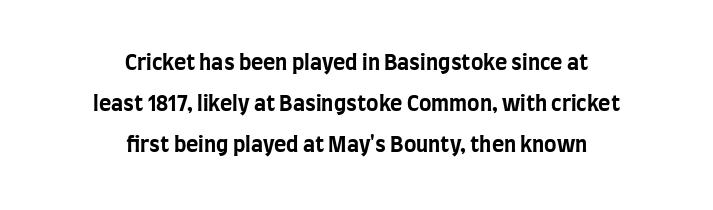
{"italic": "no", "bold": "yes", "underline": "no", "align": "center", "line_spacing": "loose", "line_spacing_ratio": 1.95, "letter_spacing": "normal", "letter_spacing_em": 0.0, "glyph_px": 21}
